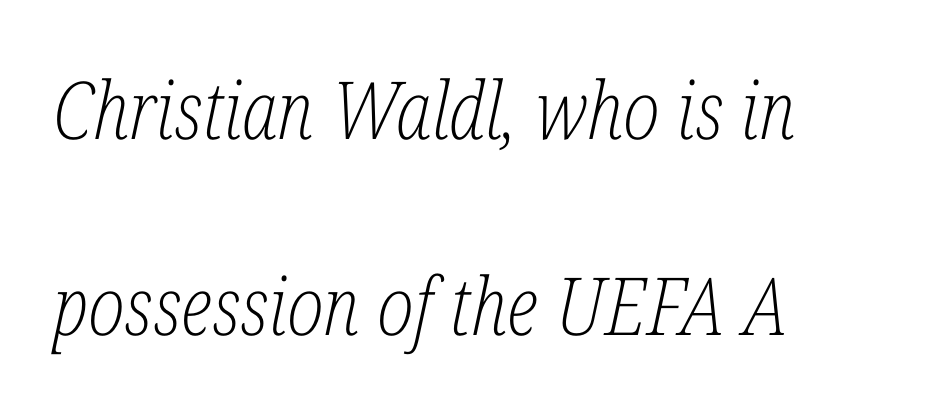
Alignment: flush left. The specimen reads as italic at a glance. Vertically, the passage feels expansive, rows floating well apart. Stroke terminals: seriffed. This rendering features lettering with no underline.
